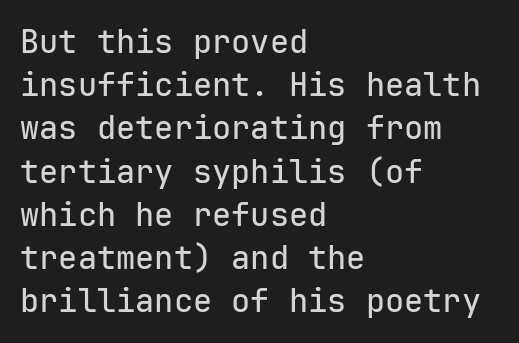
This rendering leaves character spacing at its baseline value. This sample uses a sans-serif face. Line beginnings align vertically; line endings do not. Spacing verdict: monospaced, one width for all characters. A roman cut, with each character standing at attention.
